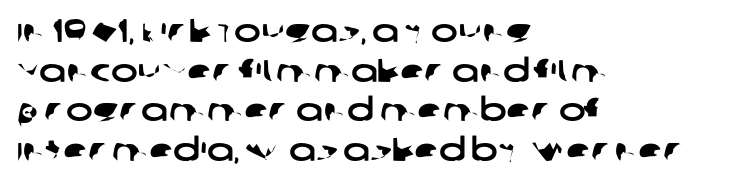
Q: Is the typeface a serif or a sans-serif typeface? A: Sans-serif.
Q: Is the text underlined? A: No.
Q: How is the paragraph aligned? A: Left-aligned.
Q: Is the spacing between letters normal or unusually wide? A: Normal.
Q: Width (condensed, normal, or wide)? A: Wide.
Q: Stroke contrast? A: Low.
Q: x-height? A: Large.
Q: Monospaced? A: No.
